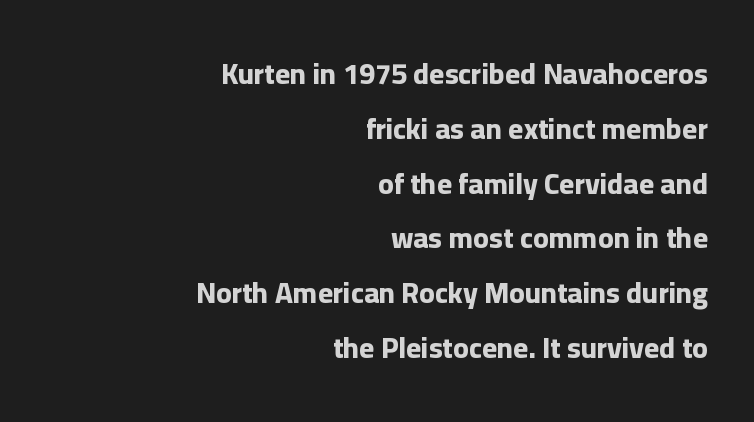
{"serif": "no", "italic": "no", "bold": "yes", "weight": "bold", "width": "normal", "stroke_contrast": "low", "x_height": "medium", "monospaced": "no", "underline": "no", "align": "right", "line_spacing_ratio": 1.89, "letter_spacing": "normal", "letter_spacing_em": 0.0, "glyph_px": 29}
